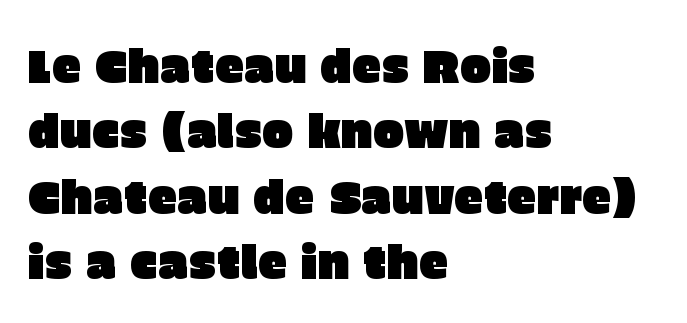
Q: Is the text italic (slanted)? A: No, it is upright.
Q: Is the typeface a serif or a sans-serif typeface? A: Sans-serif.
Q: Is the text underlined? A: No.
Q: How is the paragraph aligned? A: Left-aligned.
Q: Is the spacing between letters normal or unusually wide? A: Normal.
Q: Is the spacing between lines tight, normal or loose? A: Normal.
Q: Width (condensed, normal, or wide)? A: Normal.
Q: Stroke contrast? A: Low.
Q: x-height? A: Large.
Q: Monospaced? A: No.
